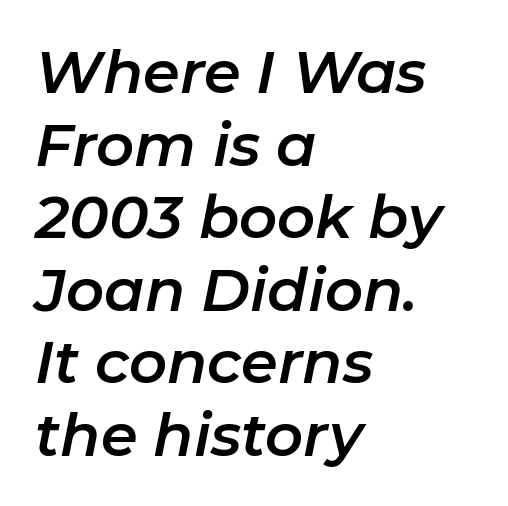
The image shows 59 px text type, italic (leaning right); set left-aligned, line spacing 1.23x, normal letter spacing, not underlined; low stroke contrast and a medium x-height.
